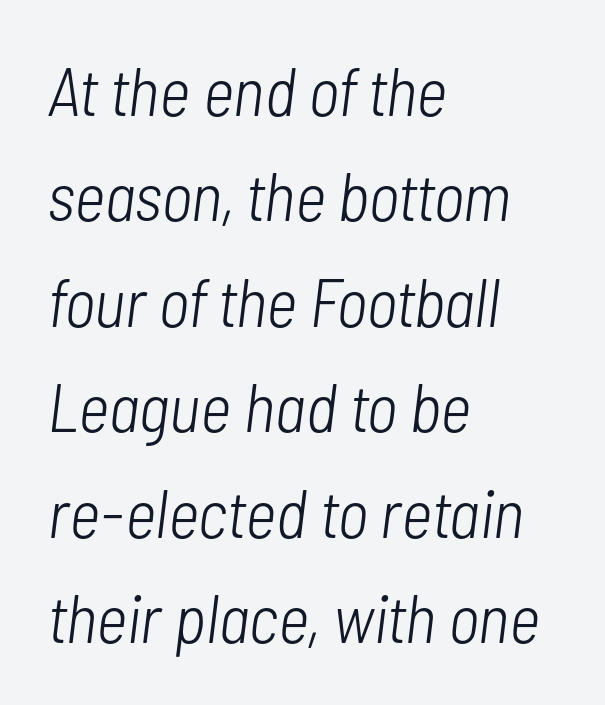
Q: Is the text bold? A: No.
Q: Is the text italic (slanted)? A: Yes, it leans right by about 7 degrees.
Q: Is the text underlined? A: No.
Q: How is the paragraph aligned? A: Left-aligned.
Q: Is the spacing between letters normal or unusually wide? A: Normal.
Q: Is the spacing between lines tight, normal or loose? A: Normal.
Q: Width (condensed, normal, or wide)? A: Condensed.
Q: Stroke contrast? A: Low.
Q: x-height? A: Medium.
Q: Monospaced? A: No.
